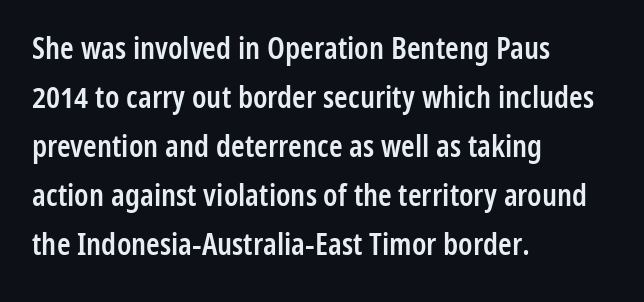
The image shows 31 px semibold, condensed sans-serif type, upright; set left-aligned, normal line spacing (1.58x), normal letter spacing, not underlined; low stroke contrast and a medium x-height.
